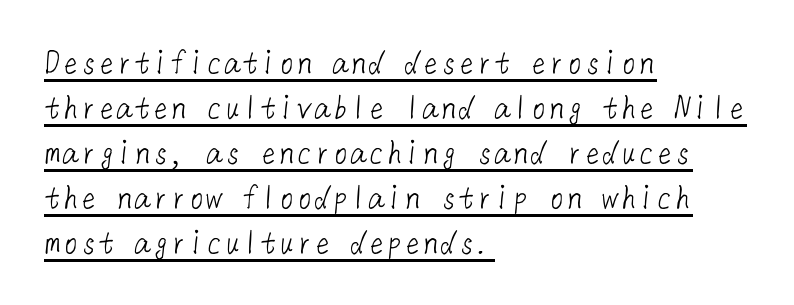
The image shows 36 px light sans-serif type; set left-aligned, normal line spacing (1.25x), normal letter spacing, underlined; low stroke contrast and a medium x-height.
